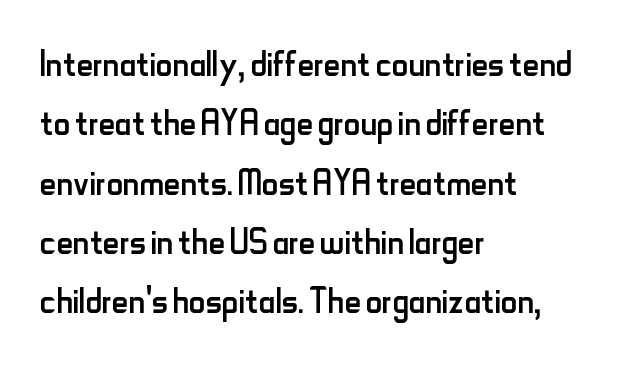
The image shows 46 px regular-weight, condensed sans-serif type, upright; set left-aligned, normal line spacing (1.29x), normal letter spacing, not underlined; low stroke contrast and a small x-height.
